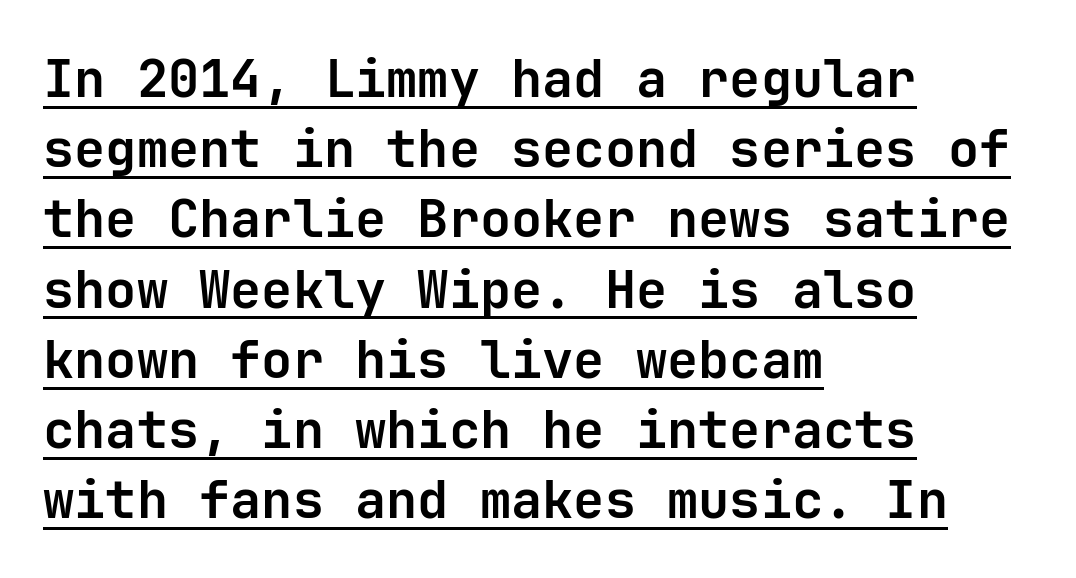
{"serif": "no", "italic": "no", "bold": "yes", "weight": "bold", "width": "normal", "stroke_contrast": "low", "x_height": "medium", "monospaced": "yes", "underline": "yes", "align": "left", "line_spacing": "normal", "line_spacing_ratio": 1.35, "letter_spacing": "normal", "letter_spacing_em": 0.0, "glyph_px": 52}
